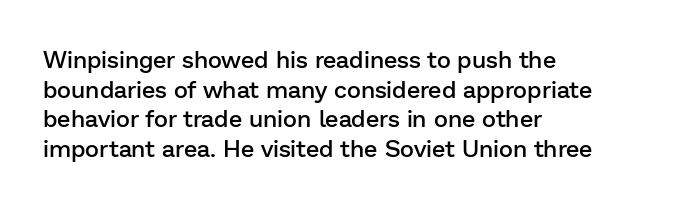
{"italic": "no", "bold": "semi", "underline": "no", "align": "left", "line_spacing_ratio": 1.23, "letter_spacing": "normal", "letter_spacing_em": 0.0, "glyph_px": 24}
